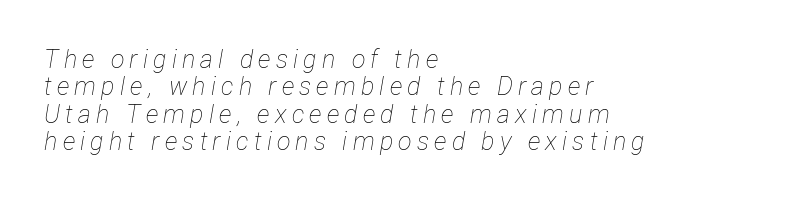
The image shows 25 px text type, italic (leaning right); set left-aligned, tight line spacing (1.1x), unusually wide letter spacing (+0.21 em), not underlined.
